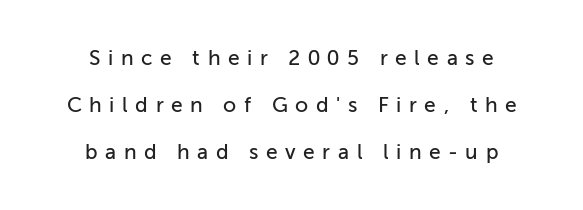
The image shows 21 px text type, upright; set centered, loose line spacing (2.23x), unusually wide letter spacing (+0.36 em), not underlined.
